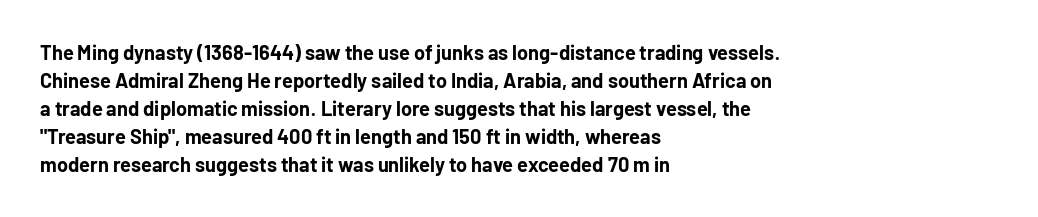
Its strokes are broad and dark, the hallmark of bold type. Plain, unruled lines of type. The paragraph shown leans on its left margin. Reading down the column, the eye jumps a familiar distance to each next line. Vertical strokes here are truly vertical.
